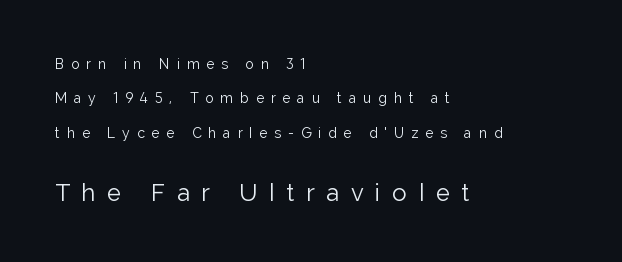
This layout puts the modest block above and the oversized block below. Characters follow at a spacing far wider than the type designer built in. Loosely led — the rows are spread out. The strip under each line holds only bare page. The letters stand straight up with perfectly vertical stems.
